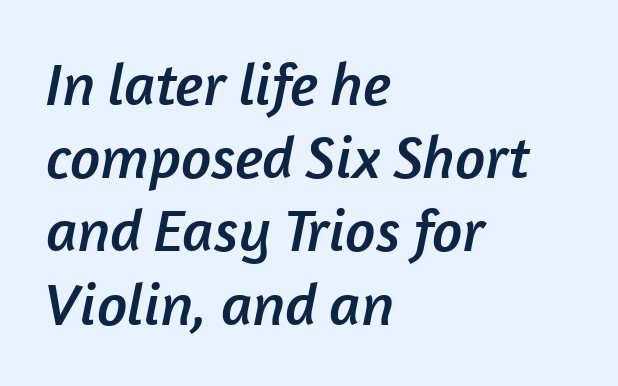
Q: Is the typeface a serif or a sans-serif typeface? A: Sans-serif.
Q: Is the text underlined? A: No.
Q: How is the paragraph aligned? A: Left-aligned.
Q: Is the spacing between letters normal or unusually wide? A: Normal.
Q: Width (condensed, normal, or wide)? A: Normal.
Q: Stroke contrast? A: Low.
Q: x-height? A: Medium.
Q: Monospaced? A: No.
